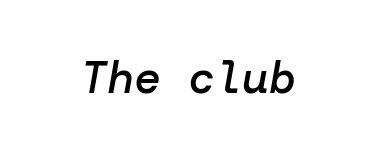
Style check: oblique. The typesetting leans somewhat heavy: a semibold. Characters follow at the spacing the type designer built in. Glance below the letters and you will spot only blank space.
